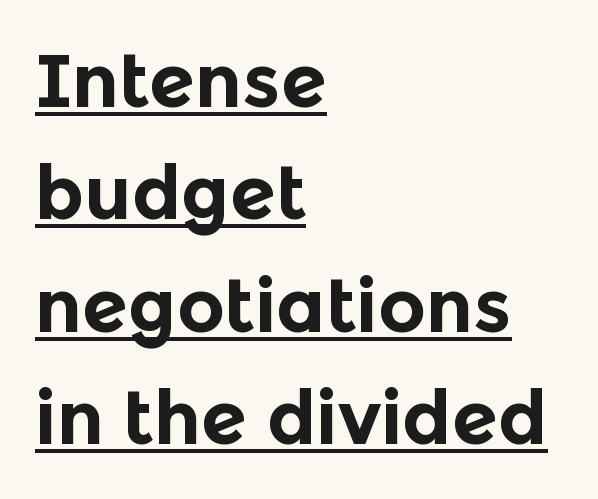
The image shows 74 px bold sans-serif type, upright; set left-aligned, normal line spacing (1.52x), normal letter spacing, underlined; a medium x-height.
